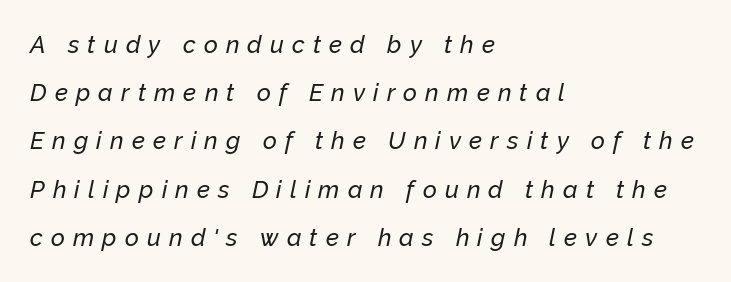
Yep, that's italic — everything's leaning. The letters are spread apart with noticeably loose tracking. Unmarked baselines from the first word to the last. Line beginnings align vertically; line endings do not.
